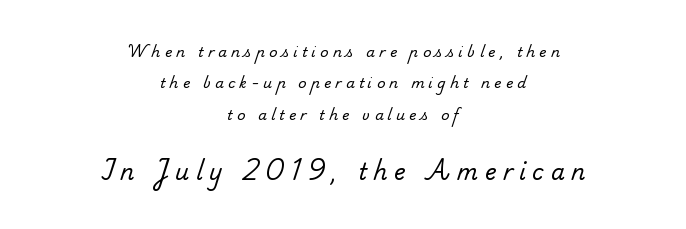
{"bold": "no", "underline": "no", "align": "center", "line_spacing": "loose", "line_spacing_ratio": 2.25, "letter_spacing": "wide", "letter_spacing_em": 0.3, "larger_block": "second", "size_ratio": 1.57, "glyph_px": 22}
